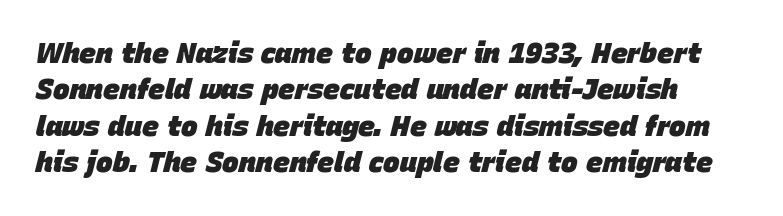
{"italic": "yes", "lean": "right", "slant_degrees": 15, "bold": "yes", "weight": "heavy", "width": "normal", "stroke_contrast": "low", "x_height": "large", "monospaced": "no", "underline": "no", "line_spacing": "normal", "line_spacing_ratio": 1.3, "letter_spacing": "normal", "letter_spacing_em": 0.0, "glyph_px": 28}
